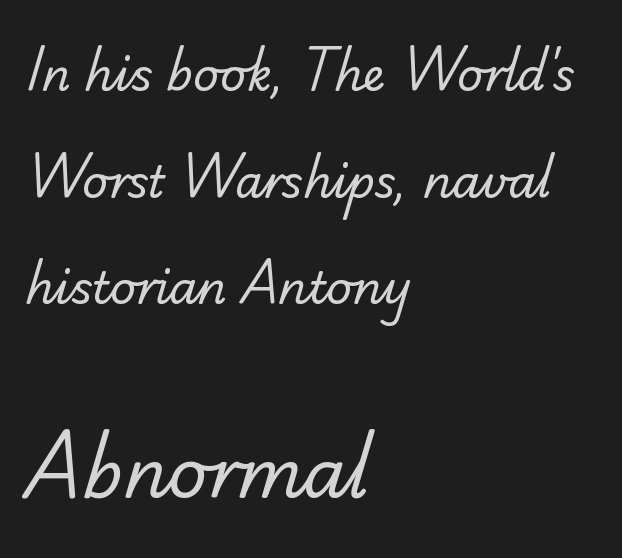
The image shows 68 px regular-weight sans-serif type; set left-aligned, loose line spacing (2.37x), normal letter spacing, not underlined; the second (bottom) block is 1.51x larger; low stroke contrast and a small x-height.
